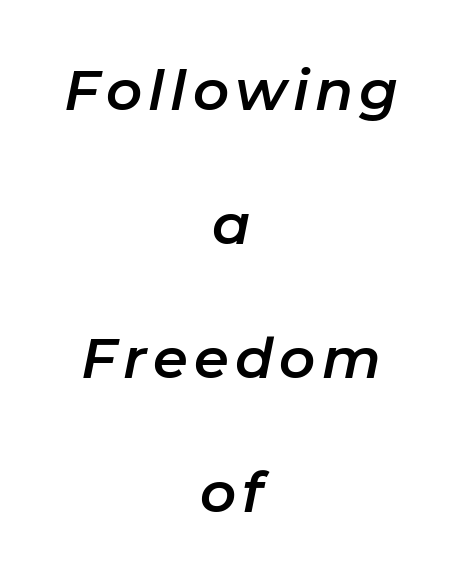
{"italic": "yes", "lean": "right", "slant_degrees": 11, "width": "normal", "stroke_contrast": "low", "x_height": "medium", "monospaced": "no", "underline": "no", "align": "center", "line_spacing": "loose", "line_spacing_ratio": 2.39, "glyph_px": 56}
